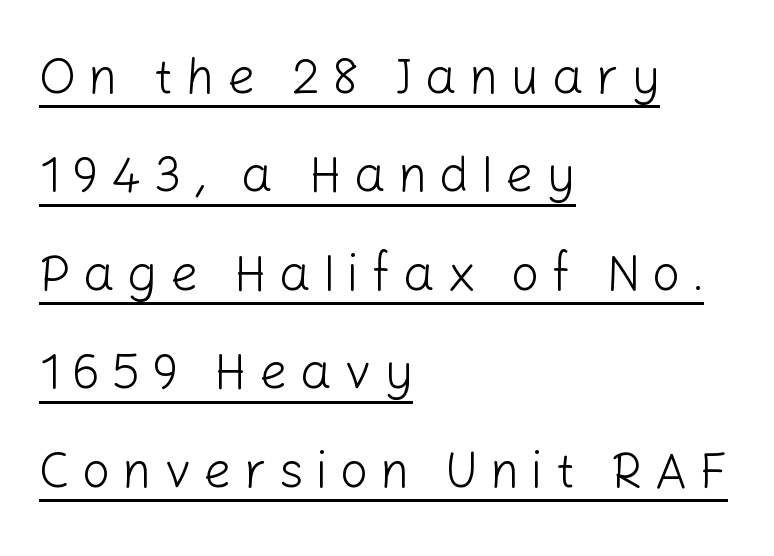
These glyphs show unthickened strokes, regular width or finer. A typesetter would label this face a sans. Unlike italic type, these characters show no tilt at all. The vertical gap from one line to the next is large.
